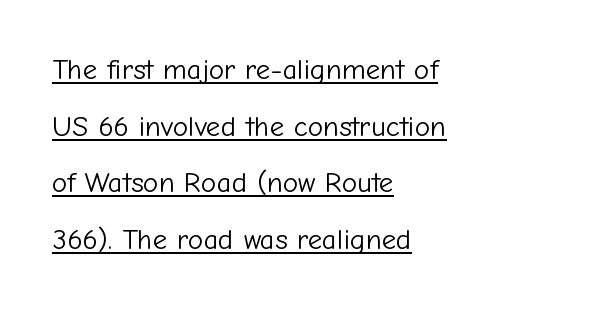
Posture: vertical. In terms of letterspacing, this is plain default setting. Weight class: somewhere from thin through regular. Typographically, this falls in the sans-serif category. Reading down the block, your eye returns to a fixed left position each line. Summary of vertical rhythm: relaxed, with wide interline spacing.
